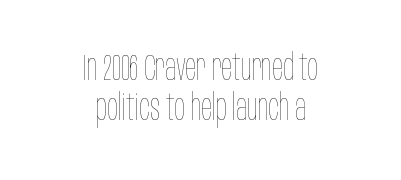
Q: Is the text bold? A: No.
Q: Is the text italic (slanted)? A: No, it is upright.
Q: Is the text underlined? A: No.
Q: How is the paragraph aligned? A: Centered.
Q: Is the spacing between letters normal or unusually wide? A: Normal.
Q: Is the spacing between lines tight, normal or loose? A: Tight.
Q: Width (condensed, normal, or wide)? A: Condensed.
Q: Stroke contrast? A: Low.
Q: x-height? A: Large.
Q: Monospaced? A: No.
